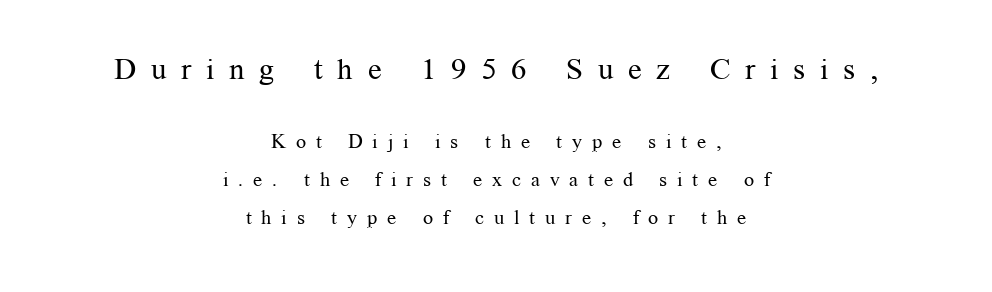
Q: Is the text bold? A: No.
Q: Is the text italic (slanted)? A: No, it is upright.
Q: Is the typeface a serif or a sans-serif typeface? A: Serif.
Q: Is the text underlined? A: No.
Q: How is the paragraph aligned? A: Centered.
Q: Is the spacing between letters normal or unusually wide? A: Unusually wide.
Q: Which block of text is set in a larger size, the first (top) or the second (bottom)? A: The first (top) one.
Q: Width (condensed, normal, or wide)? A: Normal.
Q: Stroke contrast? A: Medium.
Q: x-height? A: Medium.
Q: Monospaced? A: No.
